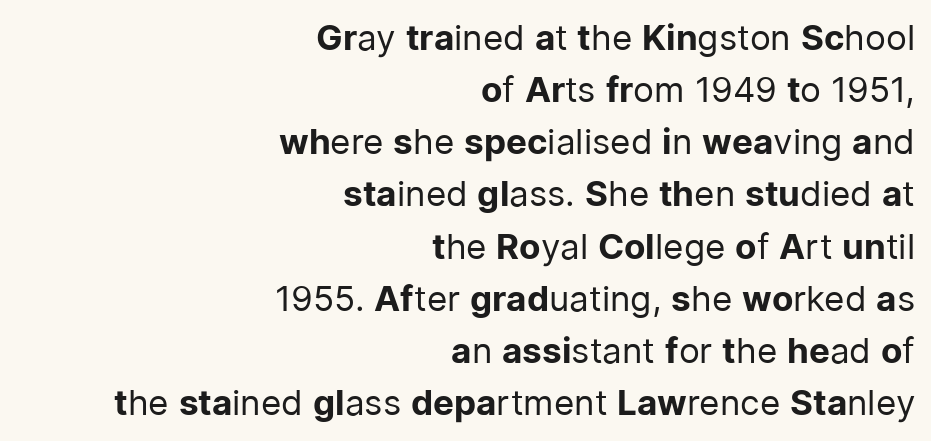
Q: Is the text bold? A: No.
Q: Is the text italic (slanted)? A: No, it is upright.
Q: Is the typeface a serif or a sans-serif typeface? A: Sans-serif.
Q: Is the text underlined? A: No.
Q: How is the paragraph aligned? A: Right-aligned.
Q: Is the spacing between letters normal or unusually wide? A: Normal.
Q: Is the spacing between lines tight, normal or loose? A: Normal.
Q: Width (condensed, normal, or wide)? A: Normal.
Q: Stroke contrast? A: Low.
Q: x-height? A: Medium.
Q: Monospaced? A: No.
